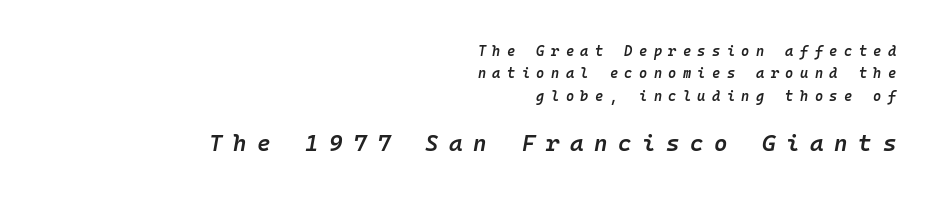
{"italic": "yes", "lean": "right", "slant_degrees": 10, "bold": "semi", "underline": "no", "align": "right", "line_spacing": "normal", "line_spacing_ratio": 1.6, "letter_spacing": "wide", "letter_spacing_em": 0.46, "larger_block": "second", "size_ratio": 1.64, "glyph_px": 23}
